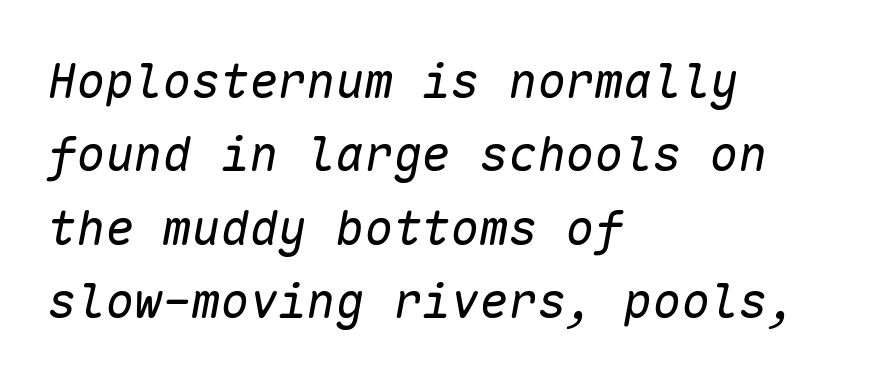
{"italic": "yes", "lean": "right", "slant_degrees": 10, "bold": "no", "weight": "regular", "width": "normal", "stroke_contrast": "low", "x_height": "medium", "monospaced": "yes", "underline": "no", "align": "left", "line_spacing": "normal", "line_spacing_ratio": 1.53, "letter_spacing": "normal", "letter_spacing_em": 0.0, "glyph_px": 48}
